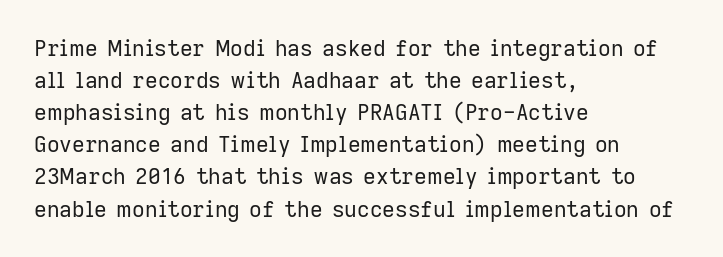
{"italic": "no", "bold": "no", "underline": "no", "align": "left", "line_spacing": "normal", "line_spacing_ratio": 1.46, "letter_spacing": "normal", "letter_spacing_em": 0.0, "glyph_px": 22}
